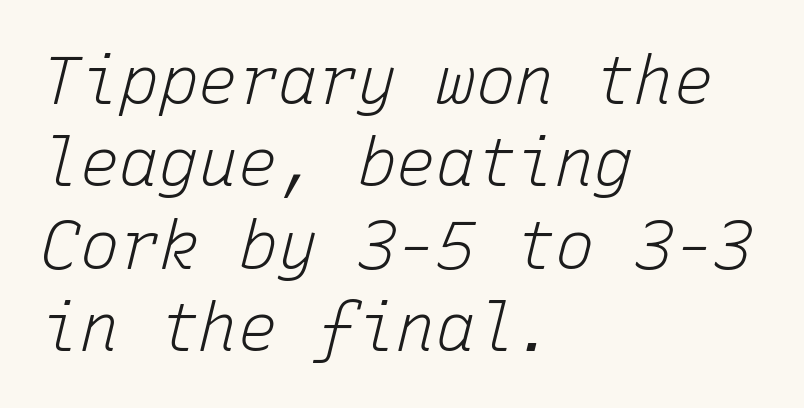
The paragraph has a hard left edge and a soft right edge. Check the space under the baseline: it is left empty. Spacing verdict: monospaced, one width for all characters. Stems and bowls with no extra thickness — not bold. Compared with ordinary roman type, these characters are visibly tilted.
